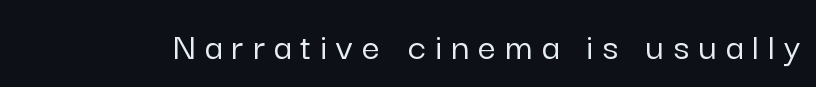
Q: Is the text italic (slanted)? A: No, it is upright.
Q: Is the typeface a serif or a sans-serif typeface? A: Sans-serif.
Q: Is the text underlined? A: No.
Q: Is the spacing between letters normal or unusually wide? A: Unusually wide.
Q: Width (condensed, normal, or wide)? A: Normal.
Q: Stroke contrast? A: Low.
Q: x-height? A: Medium.
Q: Monospaced? A: No.
